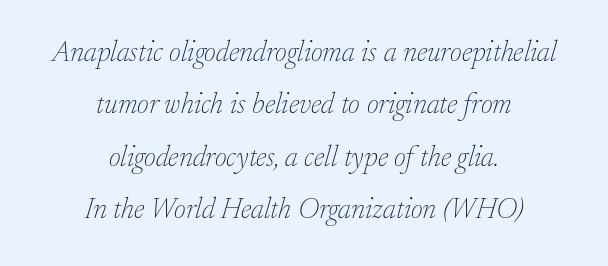
{"serif": "yes", "italic": "yes", "lean": "right", "slant_degrees": 17, "bold": "no", "weight": "thin", "width": "normal", "stroke_contrast": "low", "x_height": "small", "monospaced": "no", "underline": "no", "align": "center", "line_spacing_ratio": 1.81, "letter_spacing": "normal", "letter_spacing_em": 0.0, "glyph_px": 29}
